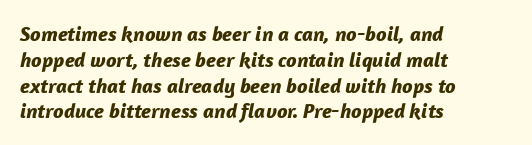
{"italic": "yes", "lean": "right", "slant_degrees": 12, "bold": "yes", "underline": "no", "align": "left", "line_spacing_ratio": 1.23, "letter_spacing": "normal", "letter_spacing_em": 0.0, "glyph_px": 21}
